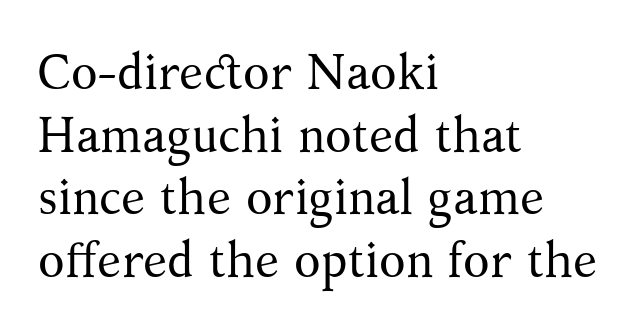
Q: Is the text bold? A: No.
Q: Is the text italic (slanted)? A: No, it is upright.
Q: Is the typeface a serif or a sans-serif typeface? A: Serif.
Q: Is the text underlined? A: No.
Q: How is the paragraph aligned? A: Left-aligned.
Q: Is the spacing between letters normal or unusually wide? A: Normal.
Q: Is the spacing between lines tight, normal or loose? A: Normal.
Q: Width (condensed, normal, or wide)? A: Normal.
Q: Stroke contrast? A: Medium.
Q: x-height? A: Medium.
Q: Monospaced? A: No.
